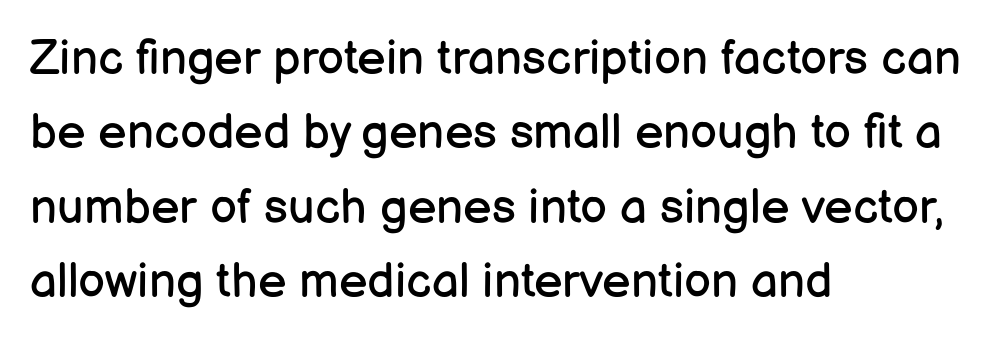
Q: Is the text bold? A: No.
Q: Is the text italic (slanted)? A: No, it is upright.
Q: Is the typeface a serif or a sans-serif typeface? A: Sans-serif.
Q: Is the text underlined? A: No.
Q: How is the paragraph aligned? A: Left-aligned.
Q: Is the spacing between letters normal or unusually wide? A: Normal.
Q: Is the spacing between lines tight, normal or loose? A: Normal.
Q: Width (condensed, normal, or wide)? A: Normal.
Q: Stroke contrast? A: Low.
Q: x-height? A: Medium.
Q: Monospaced? A: No.
